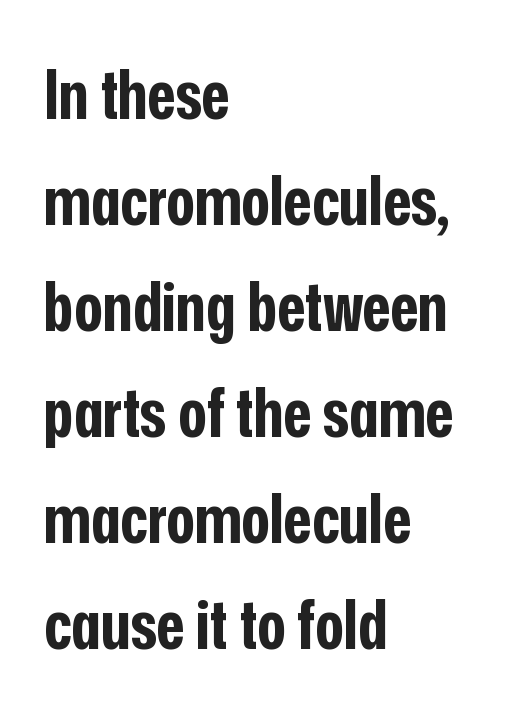
Q: Is the text bold? A: Yes.
Q: Is the text italic (slanted)? A: No, it is upright.
Q: Is the typeface a serif or a sans-serif typeface? A: Sans-serif.
Q: Is the text underlined? A: No.
Q: How is the paragraph aligned? A: Left-aligned.
Q: Is the spacing between letters normal or unusually wide? A: Normal.
Q: Is the spacing between lines tight, normal or loose? A: Normal.
Q: Width (condensed, normal, or wide)? A: Condensed.
Q: Stroke contrast? A: Low.
Q: x-height? A: Medium.
Q: Monospaced? A: No.
